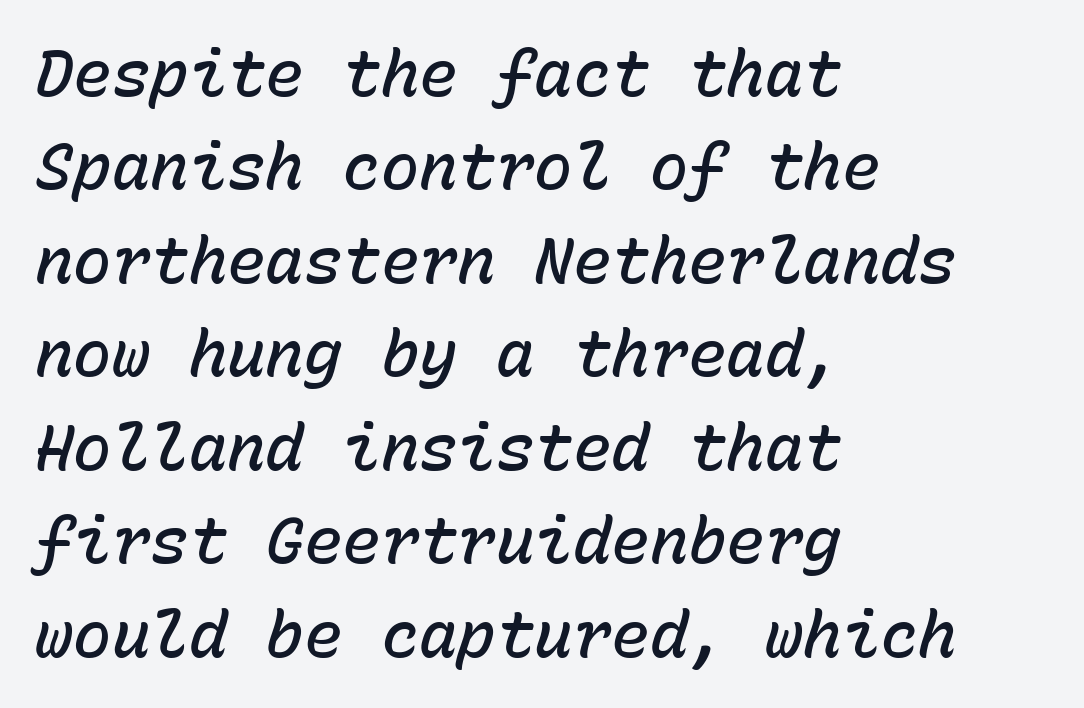
Q: Is the text bold? A: Semi-bold.
Q: Is the text italic (slanted)? A: Yes, it leans right by about 15 degrees.
Q: Is the text underlined? A: No.
Q: How is the paragraph aligned? A: Left-aligned.
Q: Is the spacing between letters normal or unusually wide? A: Normal.
Q: Is the spacing between lines tight, normal or loose? A: Normal.
Q: Width (condensed, normal, or wide)? A: Normal.
Q: Stroke contrast? A: Low.
Q: x-height? A: Medium.
Q: Monospaced? A: Yes.
